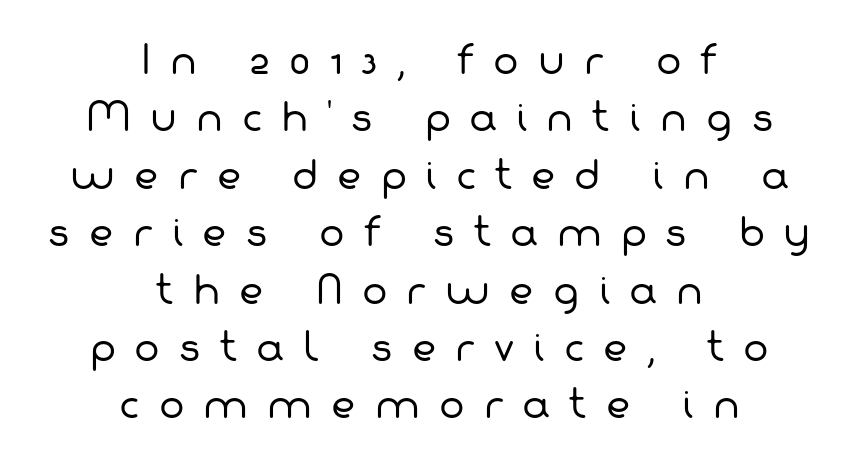
{"serif": "no", "bold": "no", "weight": "regular", "width": "normal", "stroke_contrast": "low", "x_height": "medium", "monospaced": "no", "underline": "no", "align": "center", "line_spacing": "normal", "line_spacing_ratio": 1.51, "letter_spacing": "wide", "letter_spacing_em": 0.5, "glyph_px": 38}
